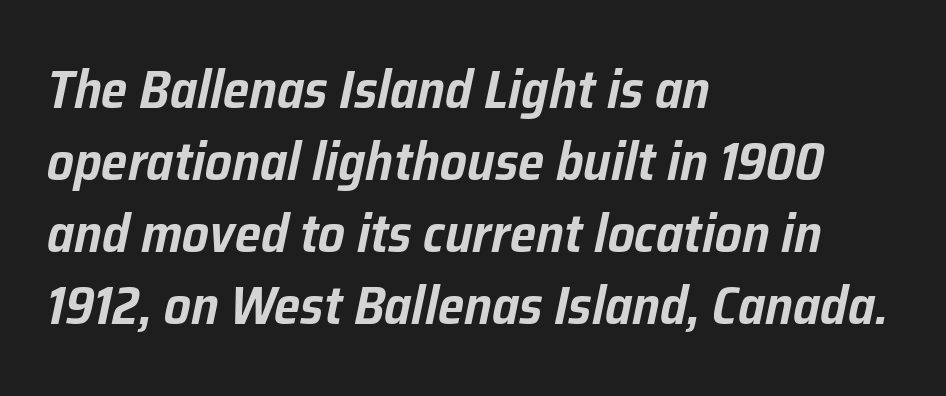
The image shows 53 px text type, italic (leaning right); set left-aligned, normal line spacing (1.36x), normal letter spacing, not underlined; low stroke contrast and a medium x-height.
